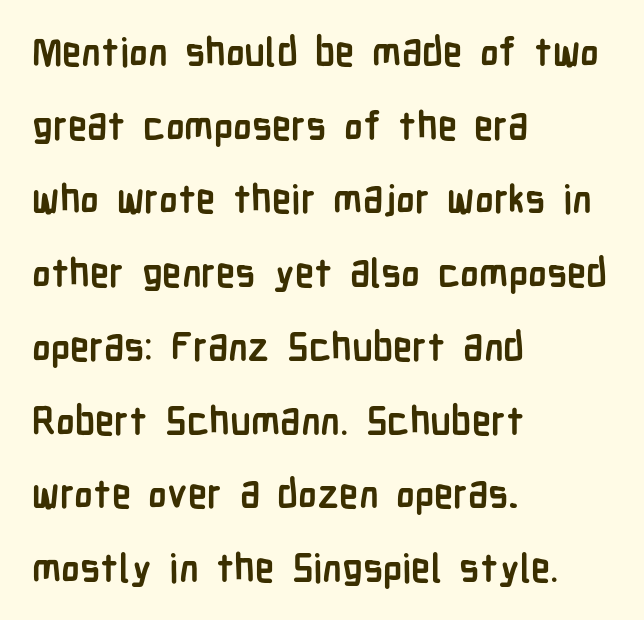
Q: Is the text bold? A: Yes.
Q: Is the text italic (slanted)? A: No, it is upright.
Q: Is the typeface a serif or a sans-serif typeface? A: Sans-serif.
Q: Is the text underlined? A: No.
Q: How is the paragraph aligned? A: Left-aligned.
Q: Is the spacing between letters normal or unusually wide? A: Normal.
Q: Width (condensed, normal, or wide)? A: Condensed.
Q: Stroke contrast? A: Low.
Q: x-height? A: Medium.
Q: Monospaced? A: No.
